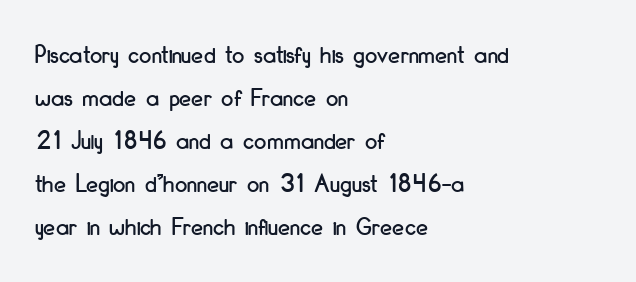
{"italic": "no", "underline": "no", "align": "left", "line_spacing": "normal", "line_spacing_ratio": 1.59, "letter_spacing": "normal", "letter_spacing_em": 0.0, "glyph_px": 27}
